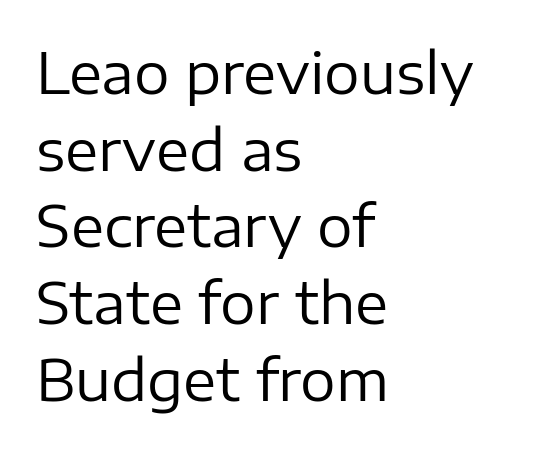
Q: Is the text bold? A: No.
Q: Is the text italic (slanted)? A: No, it is upright.
Q: Is the typeface a serif or a sans-serif typeface? A: Sans-serif.
Q: Is the text underlined? A: No.
Q: How is the paragraph aligned? A: Left-aligned.
Q: Is the spacing between letters normal or unusually wide? A: Normal.
Q: Is the spacing between lines tight, normal or loose? A: Normal.
Q: Width (condensed, normal, or wide)? A: Normal.
Q: Stroke contrast? A: Low.
Q: x-height? A: Medium.
Q: Monospaced? A: No.
